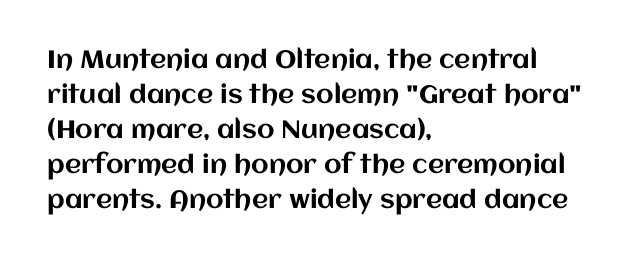
The image shows 25 px text type, upright; set left-aligned, normal line spacing (1.4x), normal letter spacing, not underlined.
